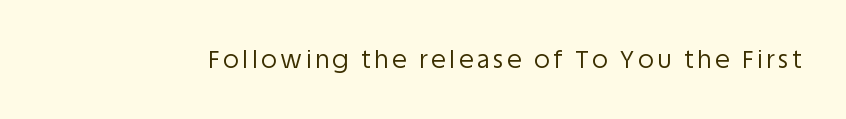
{"italic": "no", "bold": "no", "underline": "no", "glyph_px": 24}
